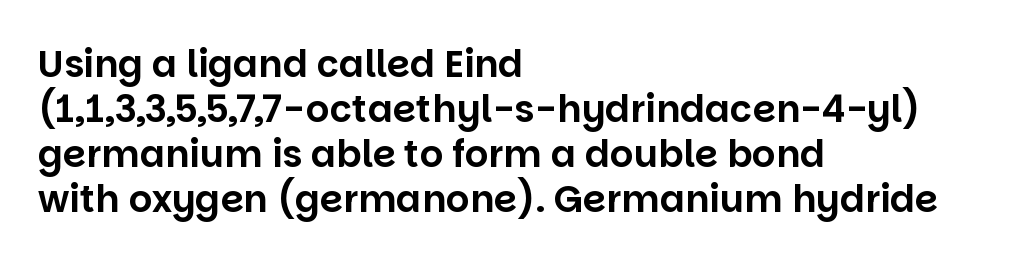
This sample has the flowing, uneven cadence of proportional lettering. Words appear dense and cohesive because spacing is normal. Casual observation: everything's shoved over to the left. Font category for this specimen: sans-serif. Honestly, there is no underline to notice here at all.
